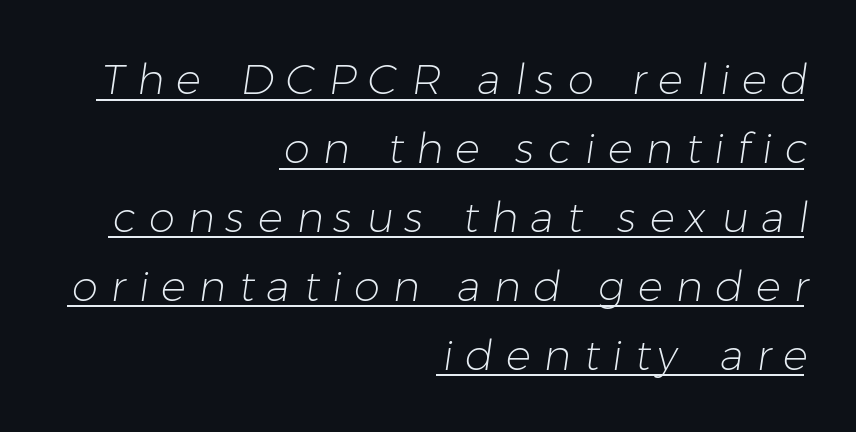
Q: Is the text bold? A: No.
Q: Is the typeface a serif or a sans-serif typeface? A: Sans-serif.
Q: Is the text underlined? A: Yes.
Q: How is the paragraph aligned? A: Right-aligned.
Q: Is the spacing between letters normal or unusually wide? A: Unusually wide.
Q: Is the spacing between lines tight, normal or loose? A: Normal.
Q: Width (condensed, normal, or wide)? A: Normal.
Q: Stroke contrast? A: Low.
Q: x-height? A: Medium.
Q: Monospaced? A: No.
